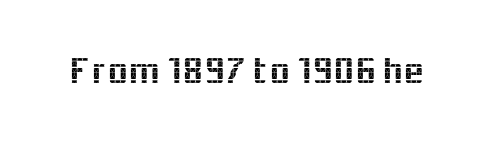
Q: Is the text italic (slanted)? A: No, it is upright.
Q: Is the typeface a serif or a sans-serif typeface? A: Sans-serif.
Q: Is the text underlined? A: No.
Q: Is the spacing between letters normal or unusually wide? A: Normal.
Q: Width (condensed, normal, or wide)? A: Normal.
Q: x-height? A: Medium.
Q: Monospaced? A: No.
